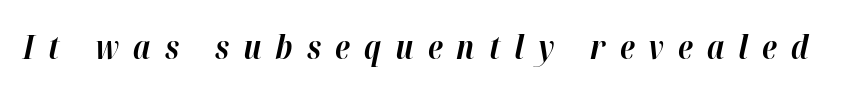
Descenders hang freely into open space. This sample uses expanded letter spacing, leaving extra air between glyphs. The characters look thick and weighty, a clear bold. Quick note: italic. These lines are rendered in a variable-pitch font.
